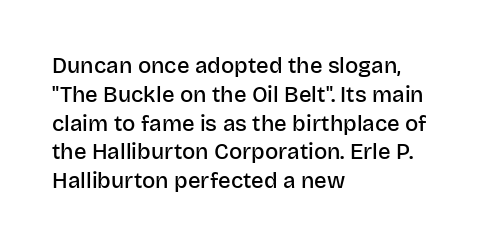
{"italic": "no", "bold": "semi", "underline": "no", "align": "left", "line_spacing": "normal", "line_spacing_ratio": 1.31, "letter_spacing": "normal", "letter_spacing_em": 0.0, "glyph_px": 22}
